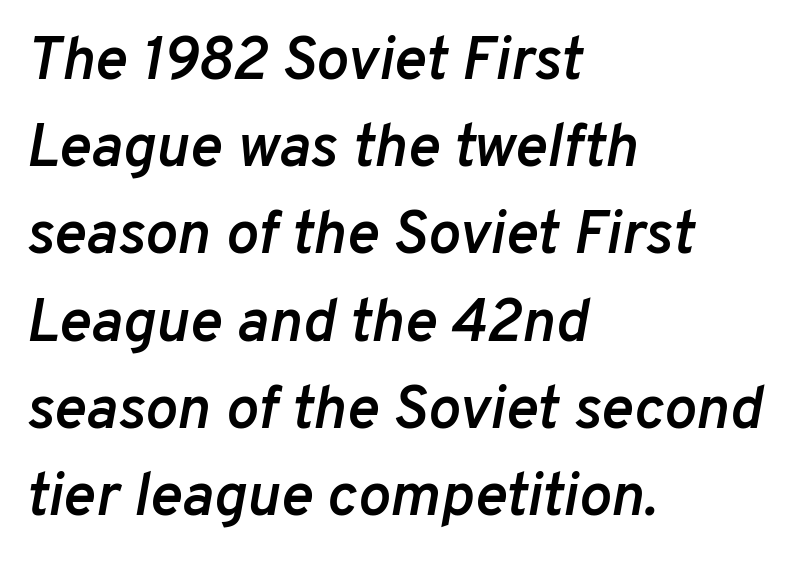
Q: Is the text bold? A: Semi-bold.
Q: Is the text italic (slanted)? A: Yes, it leans right by about 10 degrees.
Q: Is the text underlined? A: No.
Q: How is the paragraph aligned? A: Left-aligned.
Q: Is the spacing between letters normal or unusually wide? A: Normal.
Q: Is the spacing between lines tight, normal or loose? A: Normal.
Q: Width (condensed, normal, or wide)? A: Normal.
Q: Stroke contrast? A: Low.
Q: x-height? A: Medium.
Q: Monospaced? A: No.
